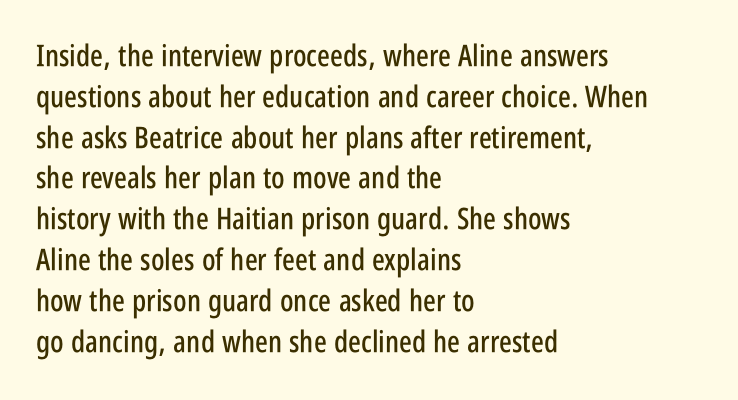
The image shows 30 px condensed sans-serif type, upright; set left-aligned, normal line spacing (1.36x), normal letter spacing, not underlined; low stroke contrast and a large x-height.
